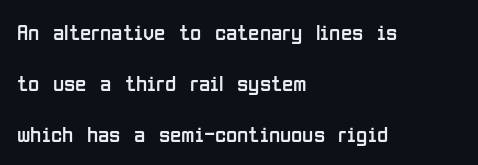
Q: Is the text bold? A: No.
Q: Is the text italic (slanted)? A: No, it is upright.
Q: Is the text underlined? A: No.
Q: How is the paragraph aligned? A: Left-aligned.
Q: Is the spacing between letters normal or unusually wide? A: Normal.
Q: Is the spacing between lines tight, normal or loose? A: Loose.
